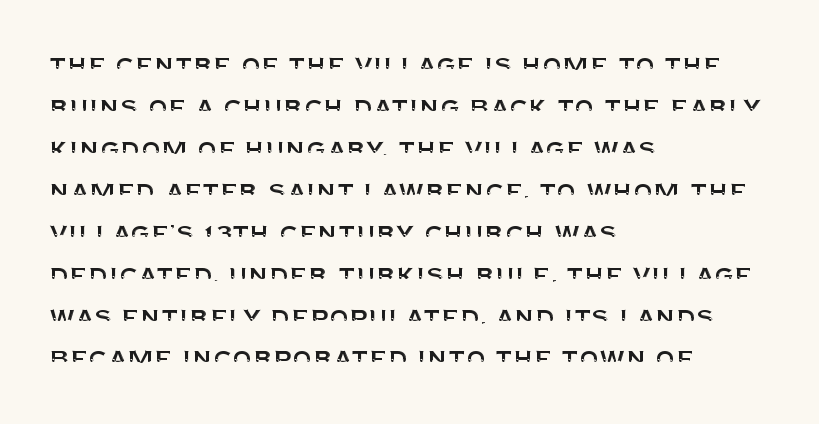
{"serif": "no", "italic": "no", "width": "normal", "stroke_contrast": "medium", "x_height": "large", "monospaced": "no", "underline": "no", "align": "left", "line_spacing": "normal", "line_spacing_ratio": 1.31, "letter_spacing": "normal", "letter_spacing_em": 0.0, "glyph_px": 32}
